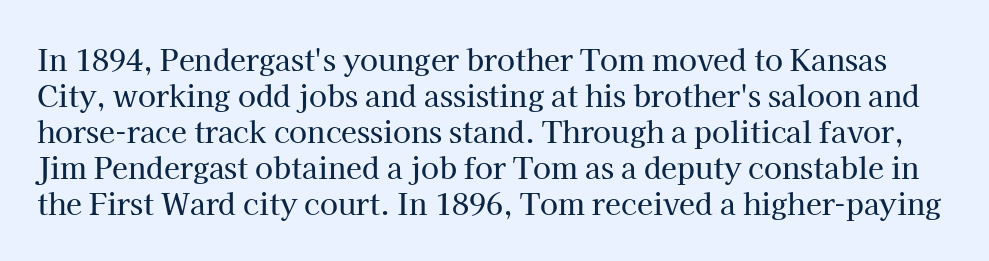
Q: Is the text italic (slanted)? A: No, it is upright.
Q: Is the typeface a serif or a sans-serif typeface? A: Serif.
Q: Is the text underlined? A: No.
Q: Is the spacing between letters normal or unusually wide? A: Normal.
Q: Width (condensed, normal, or wide)? A: Normal.
Q: Stroke contrast? A: High.
Q: x-height? A: Medium.
Q: Monospaced? A: No.
